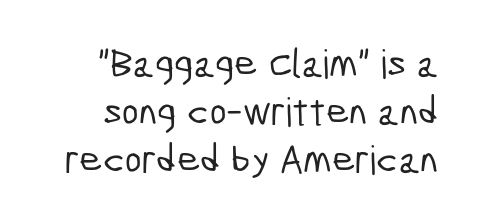
The image shows 40 px condensed sans-serif type; set line spacing 1.2x, normal letter spacing, not underlined; low stroke contrast and a medium x-height.
